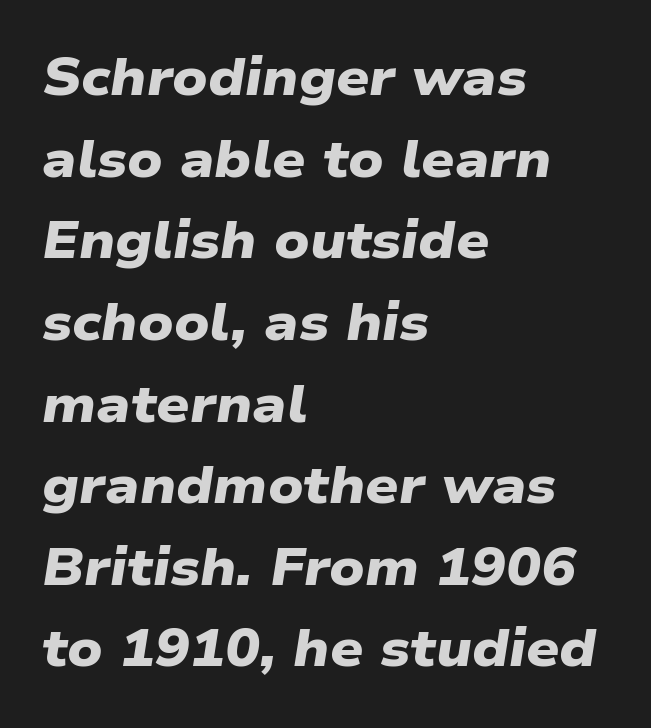
Q: Is the text bold? A: Yes.
Q: Is the typeface a serif or a sans-serif typeface? A: Sans-serif.
Q: Is the text underlined? A: No.
Q: How is the paragraph aligned? A: Left-aligned.
Q: Is the spacing between letters normal or unusually wide? A: Normal.
Q: Is the spacing between lines tight, normal or loose? A: Normal.
Q: Width (condensed, normal, or wide)? A: Wide.
Q: Stroke contrast? A: Low.
Q: x-height? A: Medium.
Q: Monospaced? A: No.
